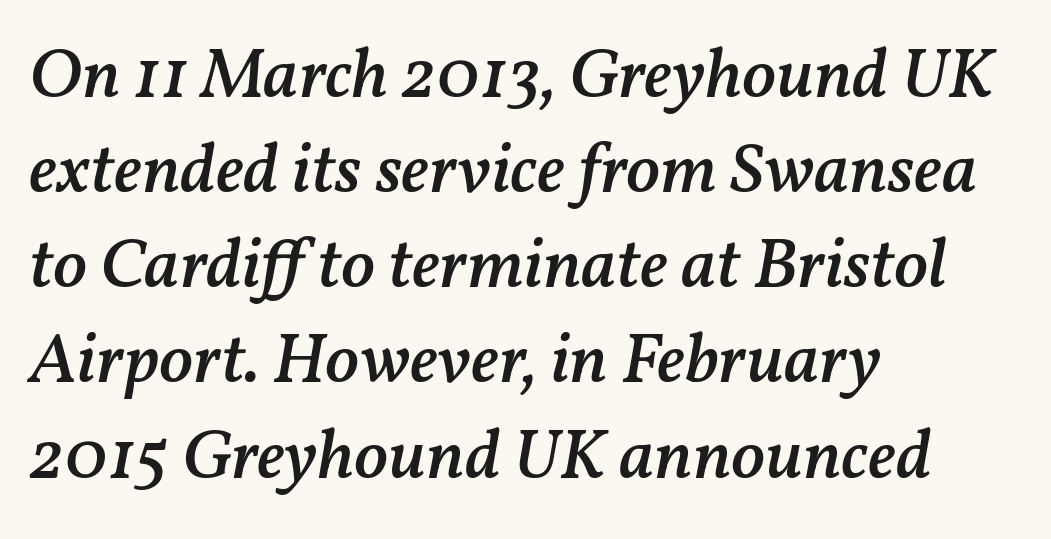
Q: Is the text bold? A: Semi-bold.
Q: Is the text italic (slanted)? A: Yes, it leans right by about 11 degrees.
Q: Is the text underlined? A: No.
Q: How is the paragraph aligned? A: Left-aligned.
Q: Is the spacing between letters normal or unusually wide? A: Normal.
Q: Is the spacing between lines tight, normal or loose? A: Normal.
Q: Width (condensed, normal, or wide)? A: Normal.
Q: Stroke contrast? A: Medium.
Q: x-height? A: Medium.
Q: Monospaced? A: No.
